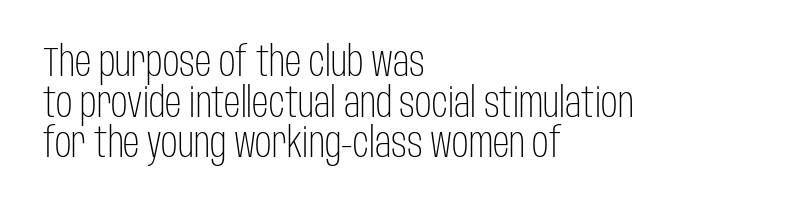
The image shows 41 px light, condensed sans-serif type, upright; set left-aligned, tight line spacing (0.99x), normal letter spacing, not underlined; low stroke contrast and a large x-height.
